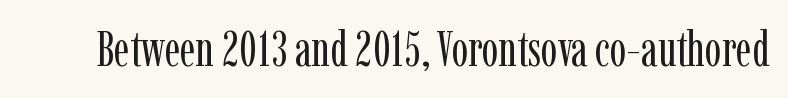
The image shows 49 px regular-weight, condensed serif type, upright; set normal letter spacing, not underlined; low stroke contrast and a medium x-height.
